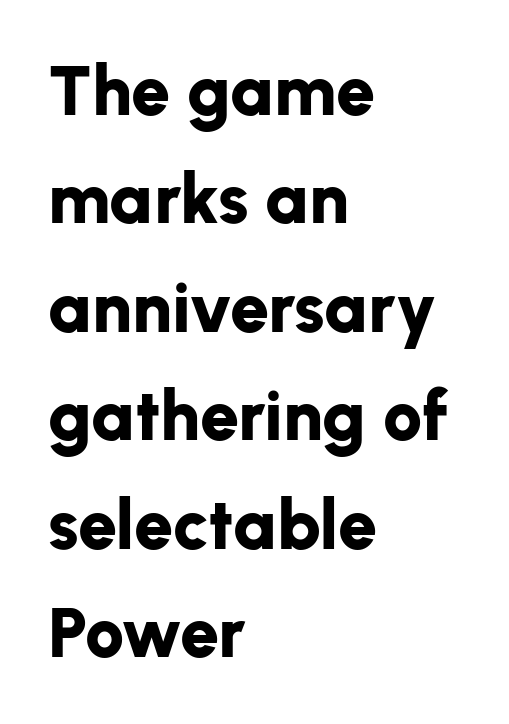
{"serif": "no", "italic": "no", "bold": "yes", "weight": "bold", "width": "normal", "stroke_contrast": "low", "x_height": "medium", "monospaced": "no", "underline": "no", "align": "left", "line_spacing": "normal", "line_spacing_ratio": 1.55, "letter_spacing": "normal", "letter_spacing_em": 0.0, "glyph_px": 70}
